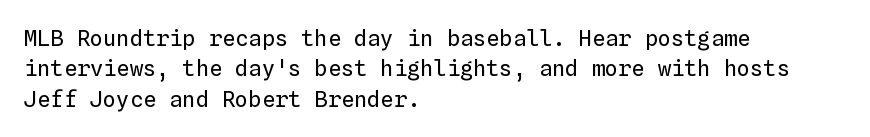
A quiet, ordinary-to-light weight characterises the typeface. The text block is weighted toward the left margin, trailing off unevenly rightward. This rendering leaves character spacing at its baseline value. Characters remain perfectly vertical along every line. The strip under each line holds only bare page.
